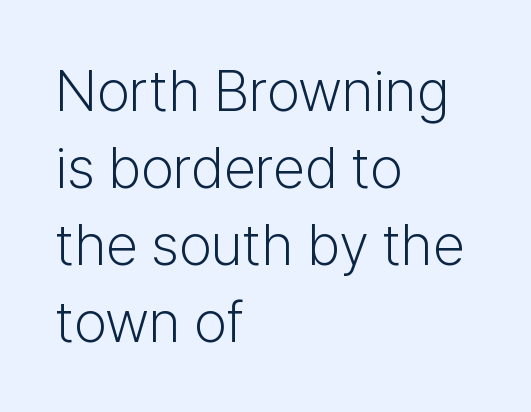
Successive baselines arrive at the customary interval. Tracking here is standard; glyphs follow each other at the usual distance. You can tell from the bare stems that sans-serif type was used. The letters stand upright; this is a roman face.
